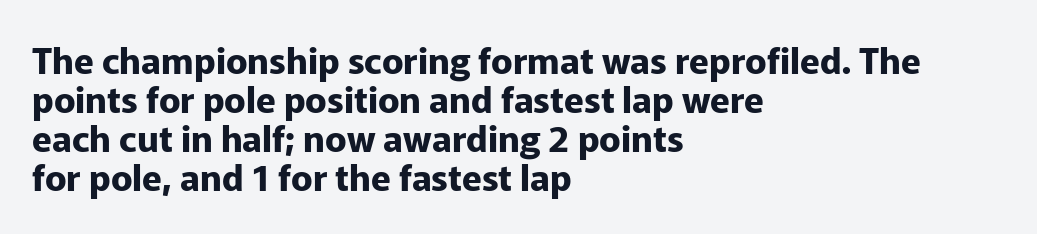
The image shows 36 px bold sans-serif type, upright; set left-aligned, tight line spacing (1.08x), normal letter spacing, not underlined; low stroke contrast and a medium x-height.
